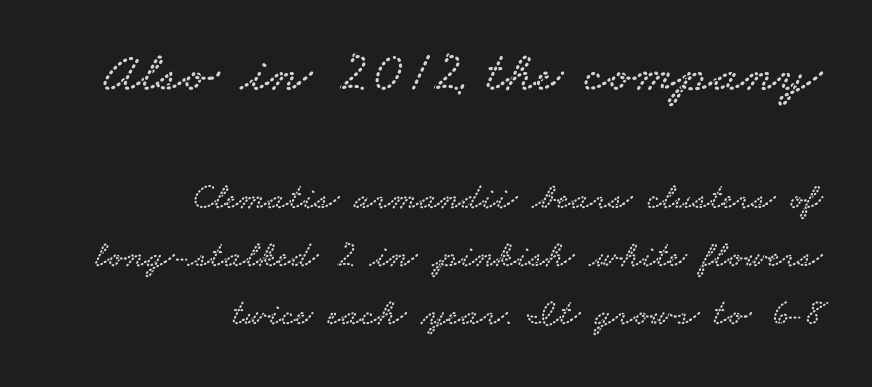
The image shows 57 px wide type; set right-aligned, normal line spacing (1.52x), normal letter spacing, not underlined; the first (top) block is 1.5x larger; low stroke contrast and a small x-height.
